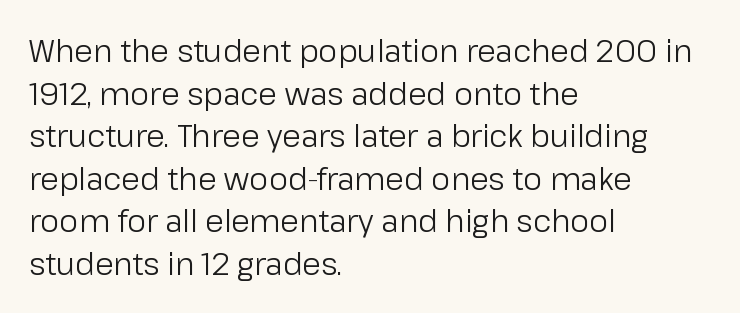
{"serif": "no", "italic": "no", "bold": "no", "weight": "regular", "width": "normal", "stroke_contrast": "low", "x_height": "medium", "monospaced": "no", "underline": "no", "align": "left", "line_spacing": "normal", "line_spacing_ratio": 1.42, "letter_spacing": "normal", "letter_spacing_em": 0.0, "glyph_px": 30}
